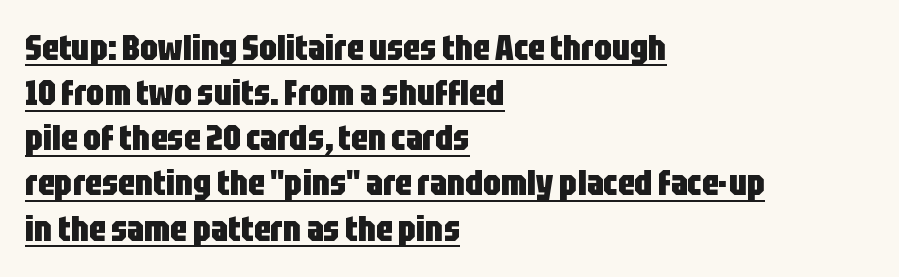
The image shows 35 px heavy, condensed sans-serif type, upright; set left-aligned, normal line spacing (1.29x), normal letter spacing, underlined; low stroke contrast and a large x-height.
